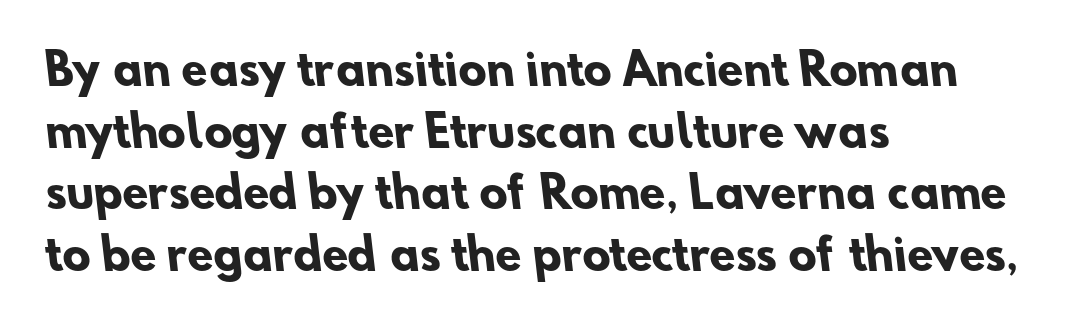
Q: Is the text bold? A: Yes.
Q: Is the typeface a serif or a sans-serif typeface? A: Sans-serif.
Q: Is the text underlined? A: No.
Q: How is the paragraph aligned? A: Left-aligned.
Q: Is the spacing between letters normal or unusually wide? A: Normal.
Q: Is the spacing between lines tight, normal or loose? A: Normal.
Q: Width (condensed, normal, or wide)? A: Normal.
Q: Stroke contrast? A: Low.
Q: x-height? A: Small.
Q: Monospaced? A: No.
